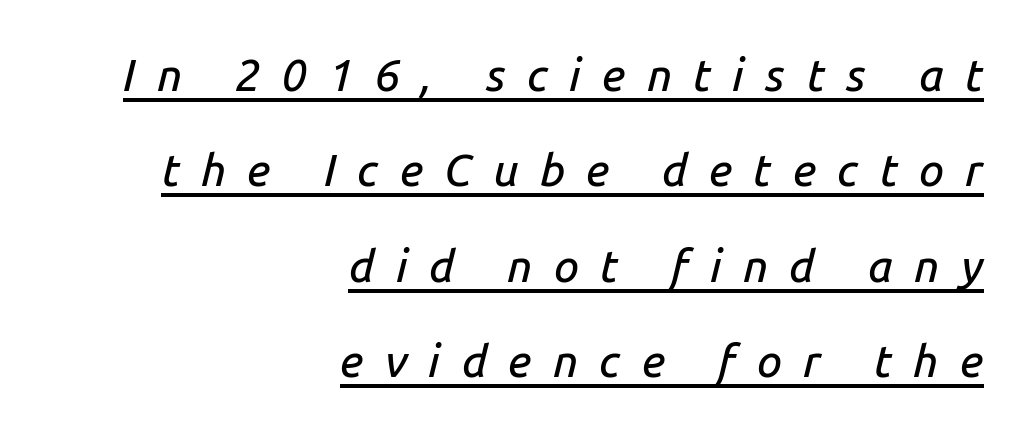
How would I describe the line gaps? Wide and relaxed. Italic? Definitely — the glyphs are oblique. The typesetter chose a ragged-left arrangement here. Varying glyph widths throughout — classic text-font behaviour.
